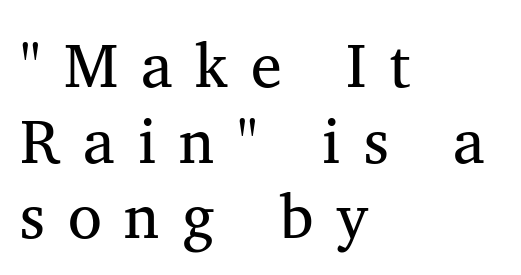
How are the letters spaced? Widely, with obvious added tracking. Serifs: yes, visible at the terminals of the letterforms. Casual observation: everything's shoved over to the left. The letters stand straight up with perfectly vertical stems. Descender tails drop into unmarked territory.
